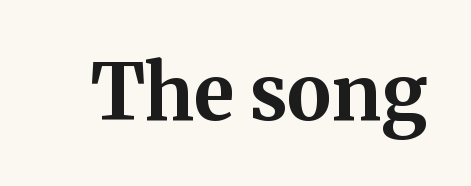
The image shows 77 px bold serif type, upright; set normal letter spacing, not underlined; medium stroke contrast and a medium x-height.
